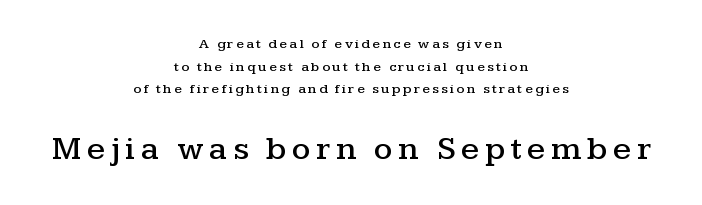
Q: Is the text italic (slanted)? A: No, it is upright.
Q: Is the typeface a serif or a sans-serif typeface? A: Serif.
Q: Is the text underlined? A: No.
Q: How is the paragraph aligned? A: Centered.
Q: Is the spacing between lines tight, normal or loose? A: Normal.
Q: Which block of text is set in a larger size, the first (top) or the second (bottom)? A: The second (bottom) one.
Q: Width (condensed, normal, or wide)? A: Wide.
Q: Stroke contrast? A: Medium.
Q: x-height? A: Medium.
Q: Monospaced? A: No.
